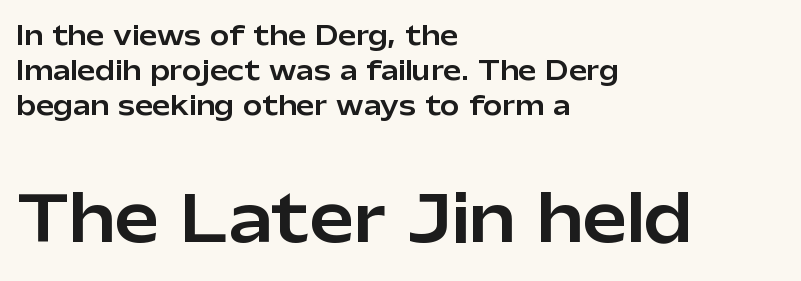
The image shows 64 px sans-serif type, upright; set left-aligned, normal line spacing (1.35x), normal letter spacing, not underlined; the second (bottom) block is 2.46x larger; low stroke contrast and a medium x-height.
